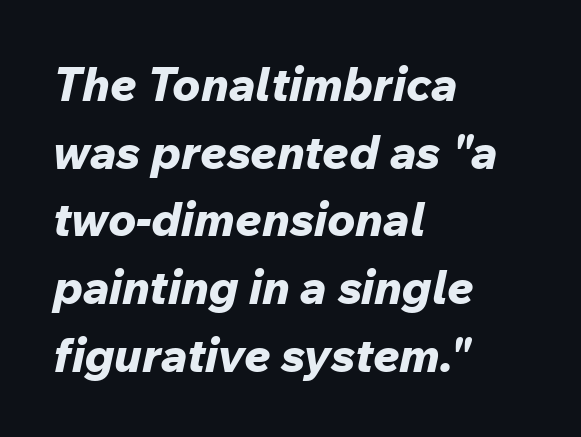
The image shows 47 px bold type, italic (leaning right); set left-aligned, normal line spacing (1.44x), normal letter spacing, not underlined; low stroke contrast and a medium x-height.
